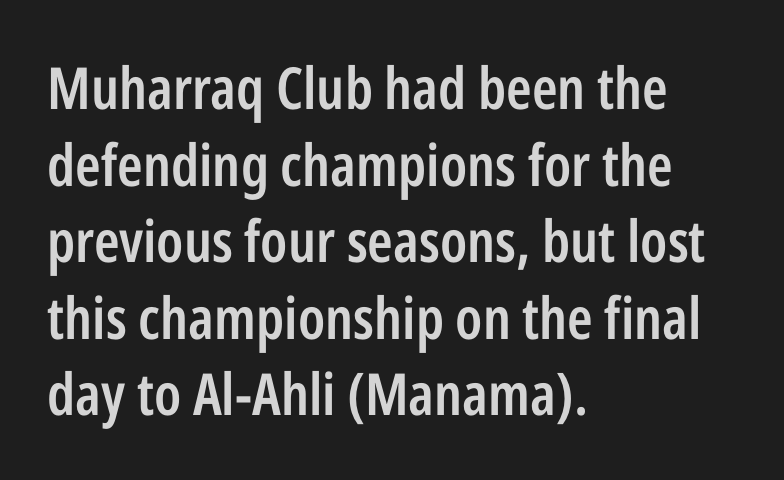
Q: Is the text bold? A: Semi-bold.
Q: Is the text italic (slanted)? A: No, it is upright.
Q: Is the typeface a serif or a sans-serif typeface? A: Sans-serif.
Q: Is the text underlined? A: No.
Q: How is the paragraph aligned? A: Left-aligned.
Q: Is the spacing between letters normal or unusually wide? A: Normal.
Q: Is the spacing between lines tight, normal or loose? A: Normal.
Q: Width (condensed, normal, or wide)? A: Condensed.
Q: Stroke contrast? A: Low.
Q: x-height? A: Medium.
Q: Monospaced? A: No.
